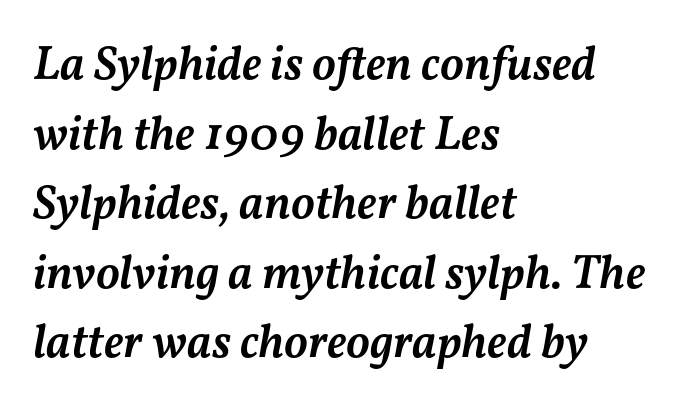
Q: Is the text bold? A: Semi-bold.
Q: Is the text italic (slanted)? A: Yes, it leans right by about 11 degrees.
Q: Is the text underlined? A: No.
Q: How is the paragraph aligned? A: Left-aligned.
Q: Is the spacing between letters normal or unusually wide? A: Normal.
Q: Is the spacing between lines tight, normal or loose? A: Normal.
Q: Width (condensed, normal, or wide)? A: Normal.
Q: Stroke contrast? A: Medium.
Q: x-height? A: Medium.
Q: Monospaced? A: No.
